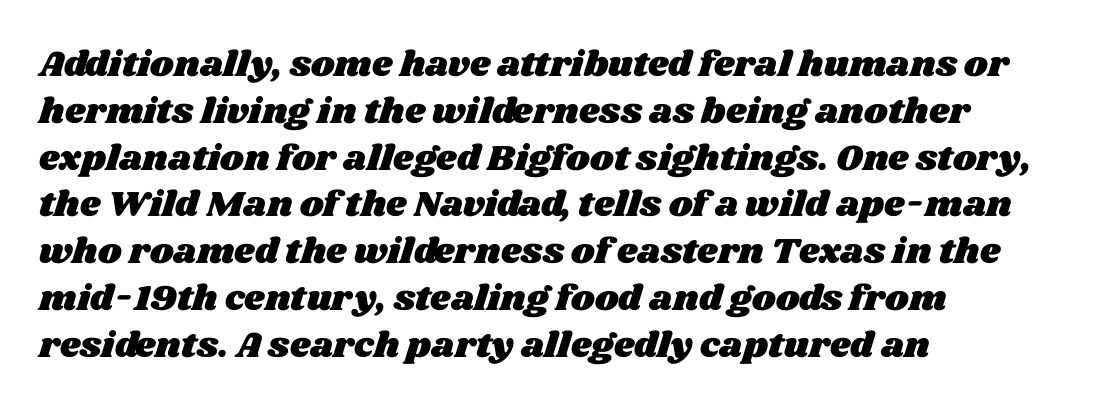
{"width": "wide", "stroke_contrast": "medium", "x_height": "large", "monospaced": "no", "underline": "no", "align": "left", "line_spacing": "normal", "line_spacing_ratio": 1.3, "letter_spacing": "normal", "letter_spacing_em": 0.0, "glyph_px": 36}
